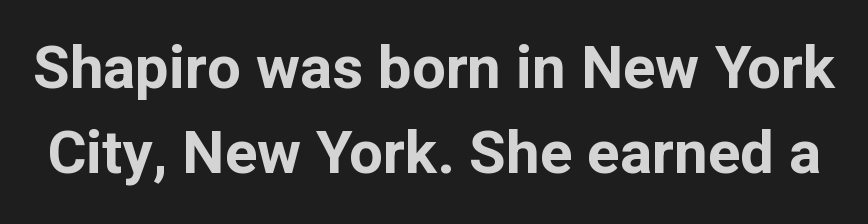
{"serif": "no", "italic": "no", "bold": "yes", "weight": "bold", "width": "normal", "stroke_contrast": "low", "x_height": "medium", "monospaced": "no", "underline": "no", "line_spacing": "normal", "line_spacing_ratio": 1.41, "letter_spacing": "normal", "letter_spacing_em": 0.0, "glyph_px": 60}
